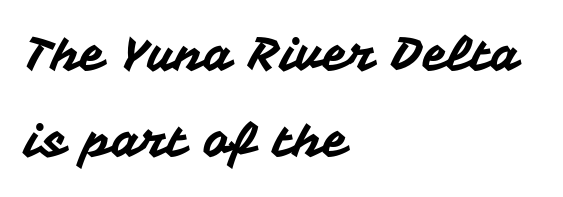
The image shows 46 px sans-serif type; set left-aligned, line spacing 1.88x, normal letter spacing, not underlined; medium stroke contrast and a medium x-height.
